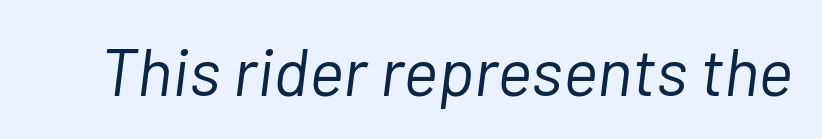
{"italic": "yes", "lean": "right", "slant_degrees": 7, "bold": "no", "weight": "light", "width": "normal", "stroke_contrast": "low", "x_height": "medium", "monospaced": "no", "underline": "no", "letter_spacing": "normal", "letter_spacing_em": 0.0, "glyph_px": 67}
